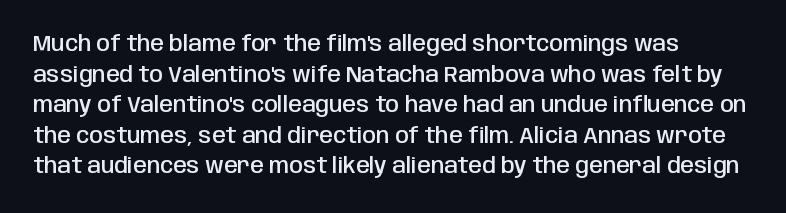
The image shows 22 px text type, upright; set left-aligned, normal line spacing (1.39x), normal letter spacing, not underlined.
